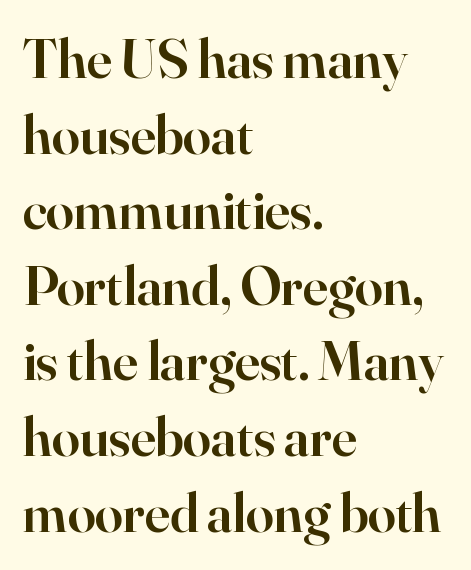
Q: Is the text bold? A: Semi-bold.
Q: Is the text italic (slanted)? A: No, it is upright.
Q: Is the typeface a serif or a sans-serif typeface? A: Serif.
Q: Is the text underlined? A: No.
Q: How is the paragraph aligned? A: Left-aligned.
Q: Is the spacing between letters normal or unusually wide? A: Normal.
Q: Is the spacing between lines tight, normal or loose? A: Normal.
Q: Width (condensed, normal, or wide)? A: Normal.
Q: Stroke contrast? A: High.
Q: x-height? A: Small.
Q: Monospaced? A: No.
